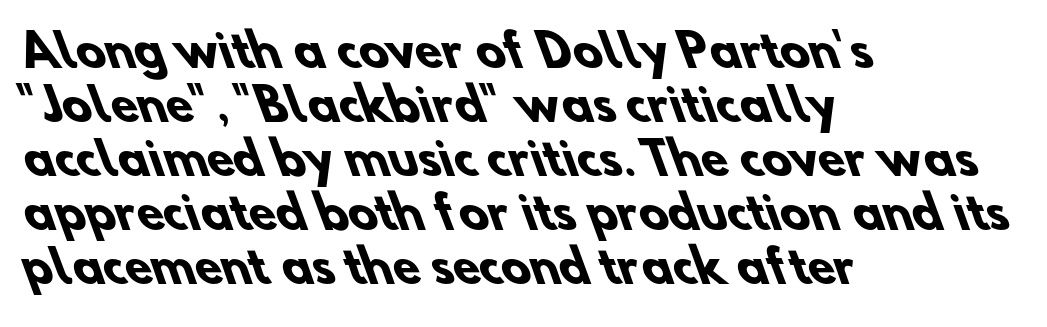
Q: Is the text bold? A: Yes.
Q: Is the typeface a serif or a sans-serif typeface? A: Sans-serif.
Q: Is the text underlined? A: No.
Q: How is the paragraph aligned? A: Left-aligned.
Q: Is the spacing between letters normal or unusually wide? A: Normal.
Q: Width (condensed, normal, or wide)? A: Normal.
Q: Stroke contrast? A: Low.
Q: x-height? A: Small.
Q: Monospaced? A: No.
